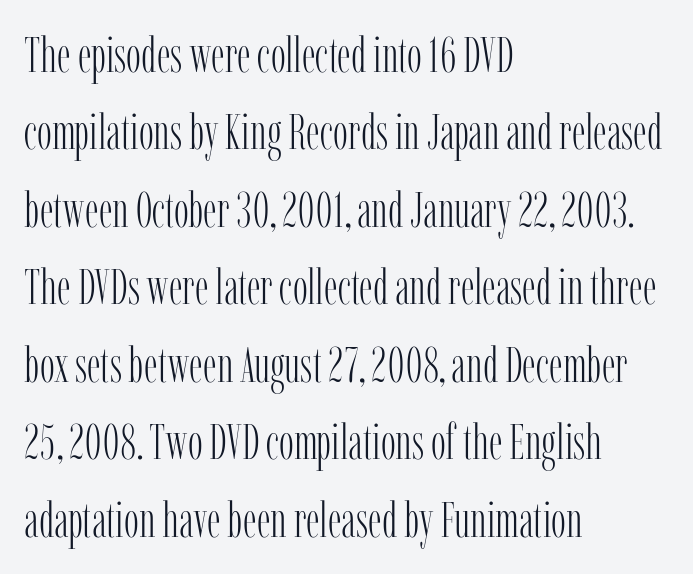
The image shows 50 px light, condensed serif type, upright; set left-aligned, normal line spacing (1.55x), normal letter spacing, not underlined; low stroke contrast and a medium x-height.
